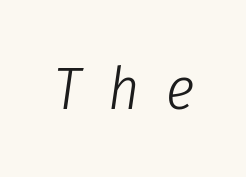
Q: Is the text bold? A: No.
Q: Is the text italic (slanted)? A: Yes, it leans right by about 8 degrees.
Q: Is the text underlined? A: No.
Q: Is the spacing between letters normal or unusually wide? A: Unusually wide.
Q: Width (condensed, normal, or wide)? A: Condensed.
Q: Stroke contrast? A: Low.
Q: x-height? A: Medium.
Q: Monospaced? A: No.
